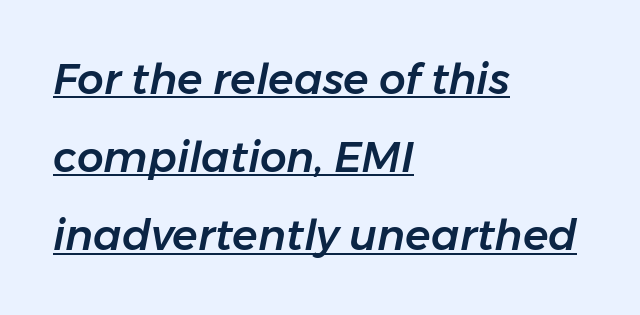
Notice how the passage keeps a crisp vertical edge on the left only. Emphasis is given by a line drawn under the lettering. Does extra space separate the letters? No, they use regular spacing. This sample has the flowing, uneven cadence of proportional lettering. The lettering tilts uniformly, giving the passage an italic look.
